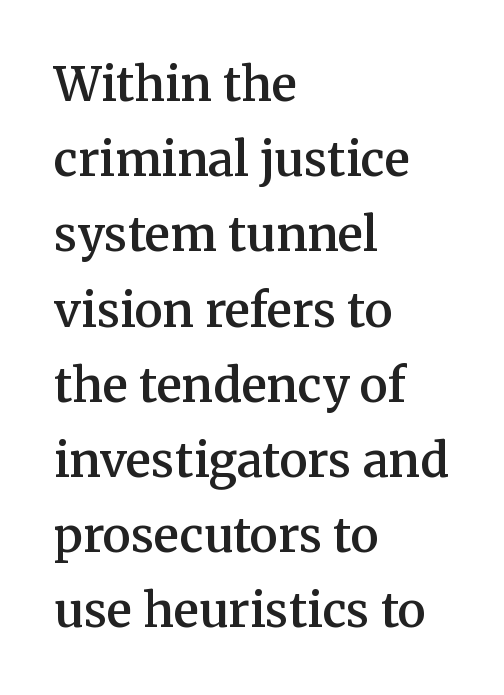
Q: Is the text bold? A: Semi-bold.
Q: Is the text italic (slanted)? A: No, it is upright.
Q: Is the typeface a serif or a sans-serif typeface? A: Serif.
Q: Is the text underlined? A: No.
Q: How is the paragraph aligned? A: Left-aligned.
Q: Is the spacing between letters normal or unusually wide? A: Normal.
Q: Is the spacing between lines tight, normal or loose? A: Normal.
Q: Width (condensed, normal, or wide)? A: Normal.
Q: Stroke contrast? A: Medium.
Q: x-height? A: Medium.
Q: Monospaced? A: No.
